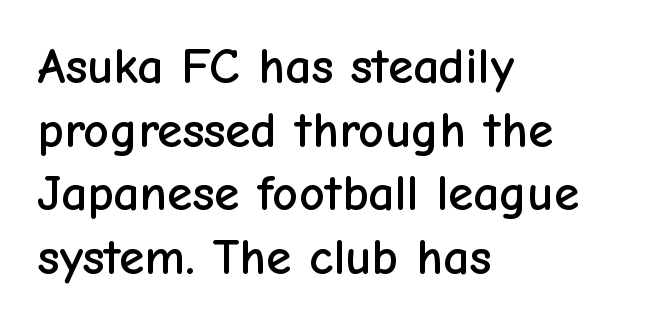
Q: Is the text italic (slanted)? A: No, it is upright.
Q: Is the typeface a serif or a sans-serif typeface? A: Sans-serif.
Q: Is the text underlined? A: No.
Q: How is the paragraph aligned? A: Left-aligned.
Q: Is the spacing between letters normal or unusually wide? A: Normal.
Q: Is the spacing between lines tight, normal or loose? A: Normal.
Q: Width (condensed, normal, or wide)? A: Normal.
Q: Stroke contrast? A: Low.
Q: x-height? A: Medium.
Q: Monospaced? A: No.
